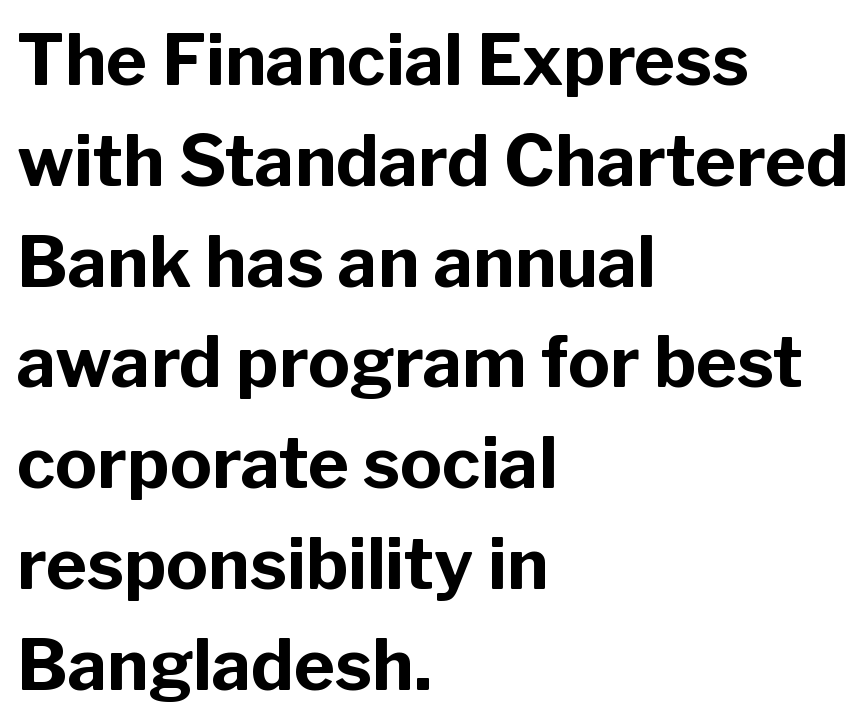
The image shows 70 px bold sans-serif type, upright; set left-aligned, normal line spacing (1.44x), normal letter spacing, not underlined; low stroke contrast and a medium x-height.
